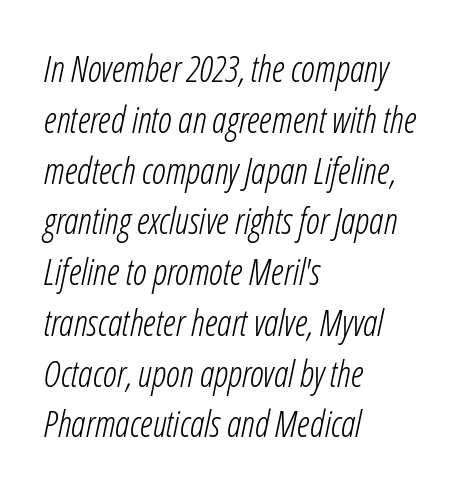
The image shows 36 px light, condensed type, italic (leaning right); set left-aligned, normal line spacing (1.41x), normal letter spacing, not underlined; low stroke contrast and a medium x-height.
